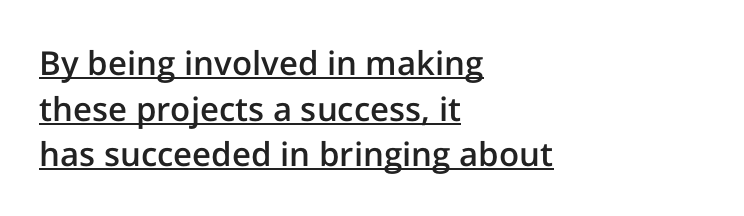
Q: Is the text bold? A: Semi-bold.
Q: Is the text italic (slanted)? A: No, it is upright.
Q: Is the typeface a serif or a sans-serif typeface? A: Sans-serif.
Q: Is the text underlined? A: Yes.
Q: How is the paragraph aligned? A: Left-aligned.
Q: Is the spacing between letters normal or unusually wide? A: Normal.
Q: Is the spacing between lines tight, normal or loose? A: Normal.
Q: Width (condensed, normal, or wide)? A: Normal.
Q: Stroke contrast? A: Low.
Q: x-height? A: Medium.
Q: Monospaced? A: No.
